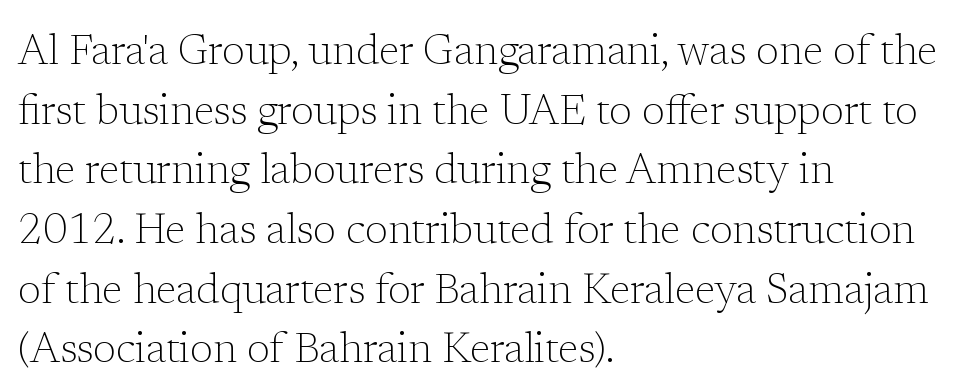
Every stem runs plumb, perpendicular to the baseline. Quick note: interline space is typical. Check under the words: just untouched page. Reading down the block, your eye returns to a fixed left position each line. Caption: face not bold, strokes unweighted.
